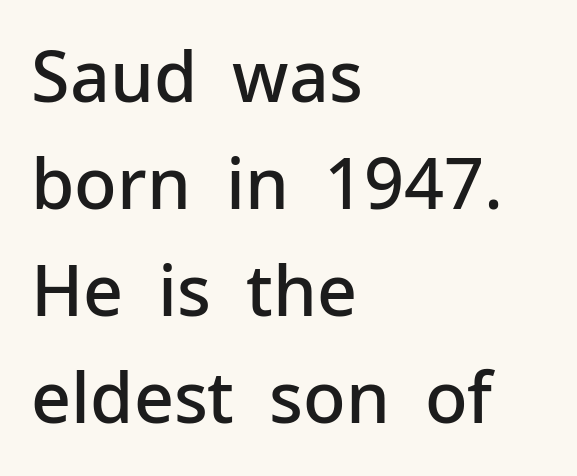
Only glyphs here, with clear space below each row. Tracking here is standard; glyphs follow each other at the usual distance. Typesetter's note: demi weight, one step under bold. If you measured baseline to baseline, you'd find a middling distance. Each letter's strokes conclude bluntly, with no projecting serifs. Each letter keeps its own natural width here, so spacing adapts to shape.
